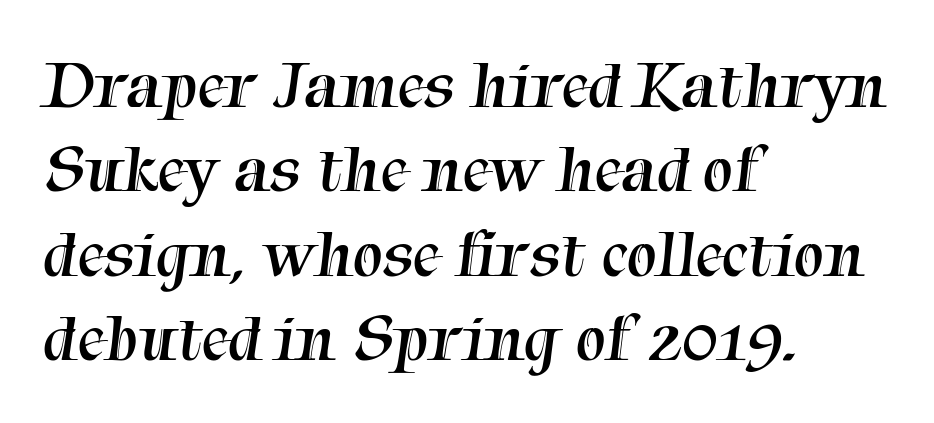
Q: Is the text bold? A: No.
Q: Is the typeface a serif or a sans-serif typeface? A: Serif.
Q: Is the text underlined? A: No.
Q: How is the paragraph aligned? A: Left-aligned.
Q: Is the spacing between letters normal or unusually wide? A: Normal.
Q: Width (condensed, normal, or wide)? A: Normal.
Q: Stroke contrast? A: Medium.
Q: x-height? A: Medium.
Q: Monospaced? A: No.
